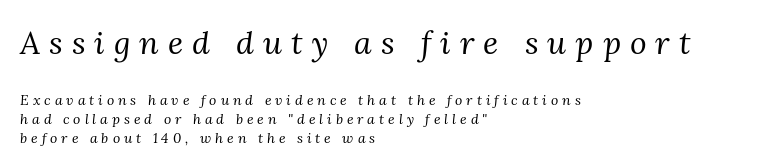
Substantial extra tracking has been applied to these lines. Yep, those are serifs on the letters. Larger block? The one above; the one below is distinctly smaller. If you drew a ruler down the left edge, every line would touch it. The typesetting does not lean heavy: it is not bold.
